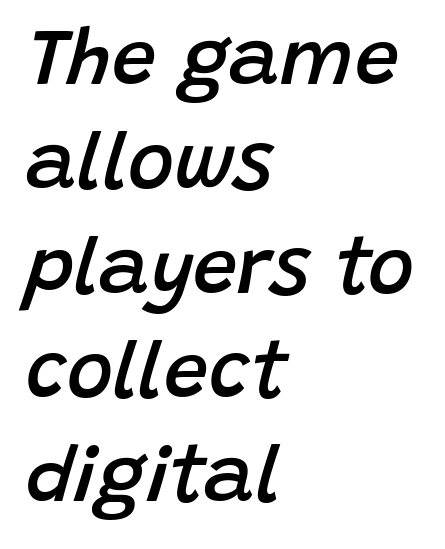
Q: Is the text bold? A: Semi-bold.
Q: Is the text italic (slanted)? A: Yes, it leans right by about 15 degrees.
Q: Is the text underlined? A: No.
Q: How is the paragraph aligned? A: Left-aligned.
Q: Is the spacing between letters normal or unusually wide? A: Normal.
Q: Is the spacing between lines tight, normal or loose? A: Normal.
Q: Width (condensed, normal, or wide)? A: Normal.
Q: Stroke contrast? A: Low.
Q: x-height? A: Large.
Q: Monospaced? A: No.
